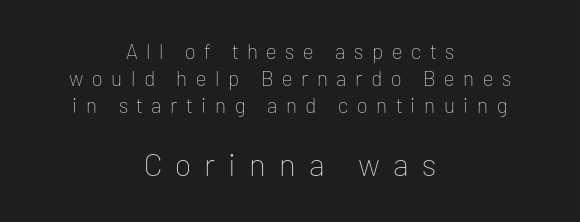
{"serif": "no", "italic": "no", "bold": "no", "weight": "thin", "width": "normal", "stroke_contrast": "low", "x_height": "medium", "monospaced": "no", "underline": "no", "align": "center", "line_spacing": "normal", "line_spacing_ratio": 1.28, "letter_spacing": "wide", "letter_spacing_em": 0.41, "larger_block": "second", "size_ratio": 1.52, "glyph_px": 32}
